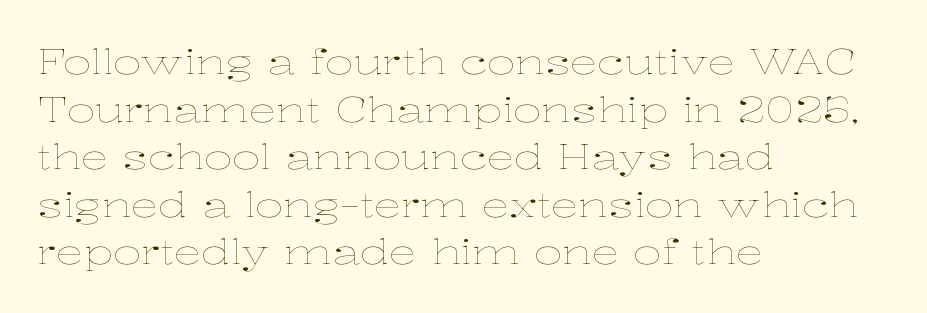
Q: Is the text bold? A: No.
Q: Is the text italic (slanted)? A: No, it is upright.
Q: Is the text underlined? A: No.
Q: How is the paragraph aligned? A: Left-aligned.
Q: Is the spacing between letters normal or unusually wide? A: Normal.
Q: Is the spacing between lines tight, normal or loose? A: Normal.
Q: Width (condensed, normal, or wide)? A: Wide.
Q: Stroke contrast? A: Low.
Q: x-height? A: Medium.
Q: Monospaced? A: No.
